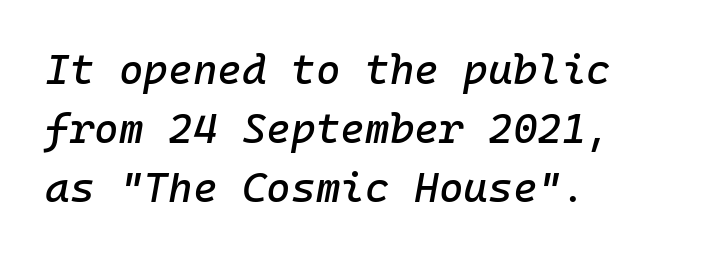
The image shows 42 px text type, italic (leaning right), monospaced; set left-aligned, normal line spacing (1.41x), normal letter spacing, not underlined; low stroke contrast and a medium x-height.
